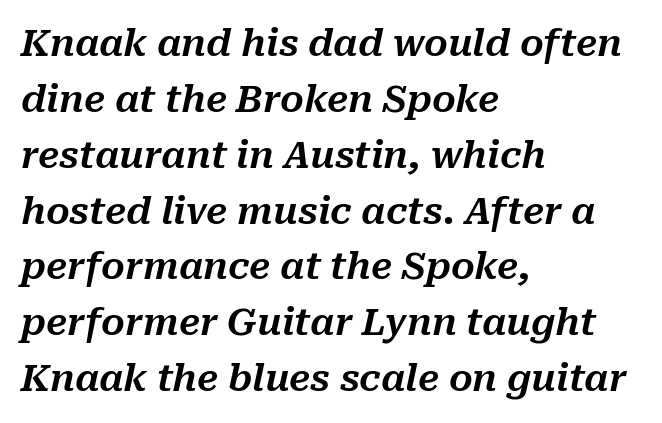
The image shows 37 px text type, italic (leaning right); set left-aligned, normal line spacing (1.51x), normal letter spacing, not underlined; medium stroke contrast and a medium x-height.
